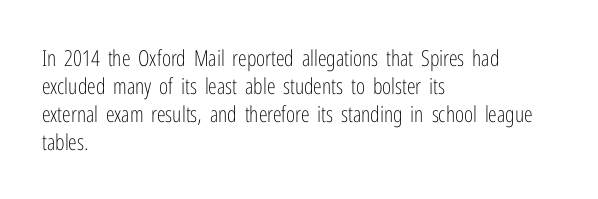
No extra ink here — the face is not bold. Students, observe: this is what conventionally led text looks like. Visually the block forms a straight wall on the left and a jagged coastline on the right. Clear beneath every line of the passage.
